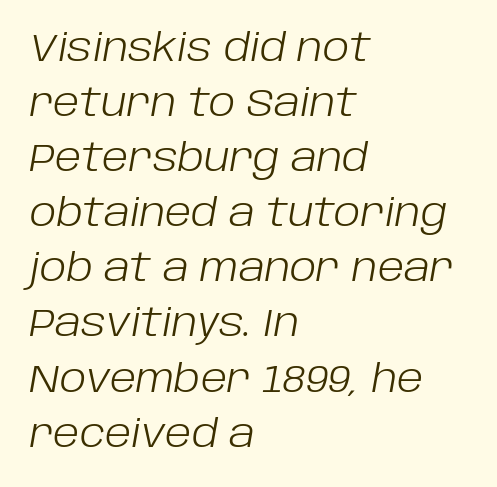
Bold? No — there's no thickening of the strokes. Summary of vertical rhythm: regular, with standard interline spacing. Bare-footed words on every line. Italic: yes, the glyphs are oblique. Typeset ragged right — the left edge is the straight one.
